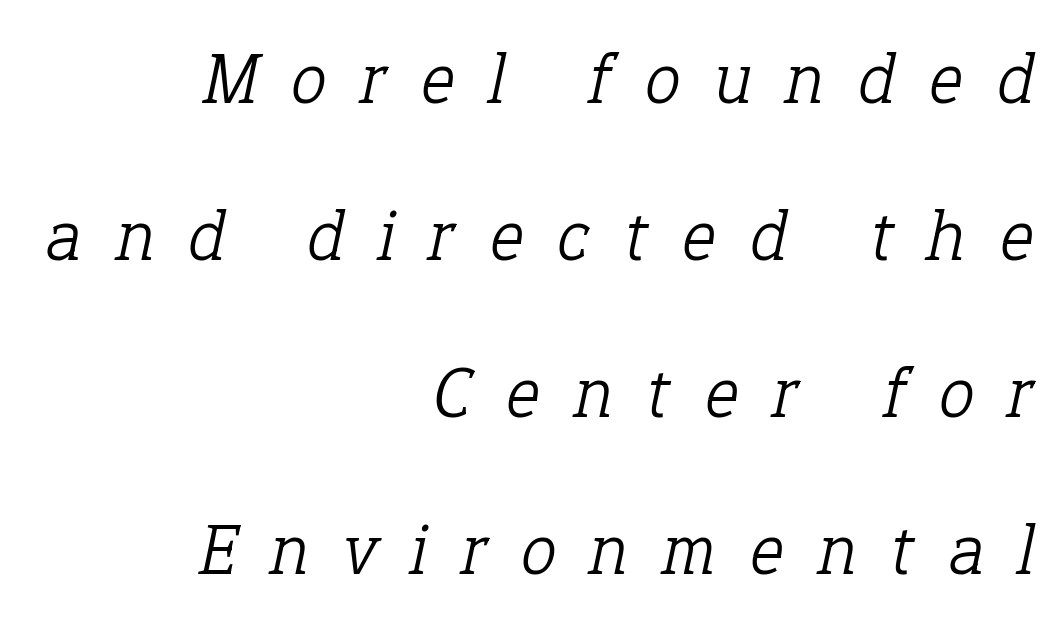
The image shows 72 px light serif type, italic (leaning right); set right-aligned, loose line spacing (2.18x), unusually wide letter spacing (+0.48 em), not underlined; low stroke contrast and a medium x-height.
